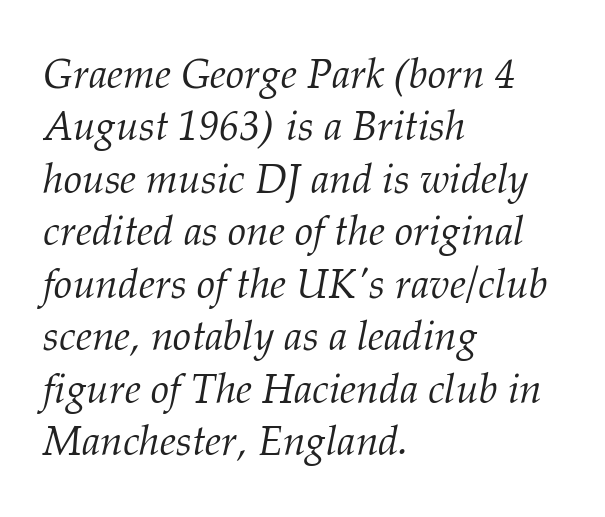
The image shows 41 px light serif type, italic (leaning right); set left-aligned, normal line spacing (1.28x), normal letter spacing, not underlined; medium stroke contrast and a medium x-height.
